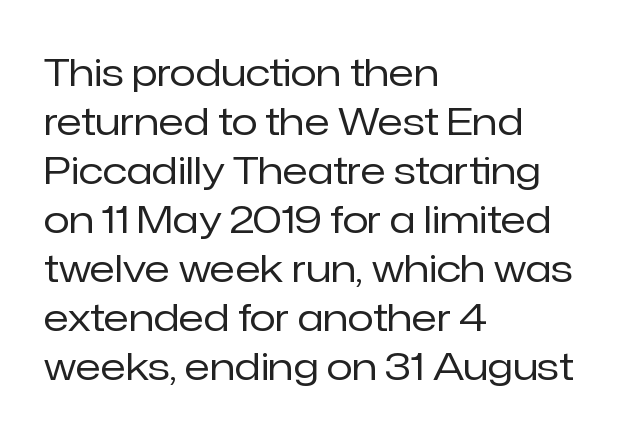
The image shows 38 px regular-weight sans-serif type, upright; set left-aligned, normal line spacing (1.29x), normal letter spacing, not underlined; low stroke contrast and a medium x-height.
